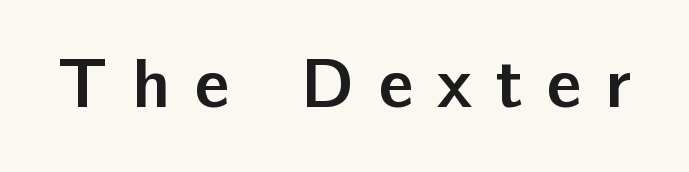
Q: Is the text bold? A: Yes.
Q: Is the text italic (slanted)? A: No, it is upright.
Q: Is the typeface a serif or a sans-serif typeface? A: Sans-serif.
Q: Is the text underlined? A: No.
Q: Is the spacing between letters normal or unusually wide? A: Unusually wide.
Q: Width (condensed, normal, or wide)? A: Normal.
Q: Stroke contrast? A: Low.
Q: x-height? A: Medium.
Q: Monospaced? A: No.
